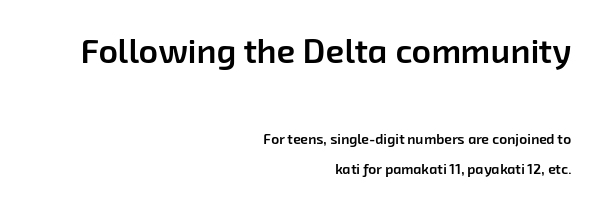
Leftover space on each line is placed entirely before the opening word. Is this a fixed-width face? No — the glyphs have proportional, varying widths. Descenders hang freely into open space. Vertical spacing — loose.
